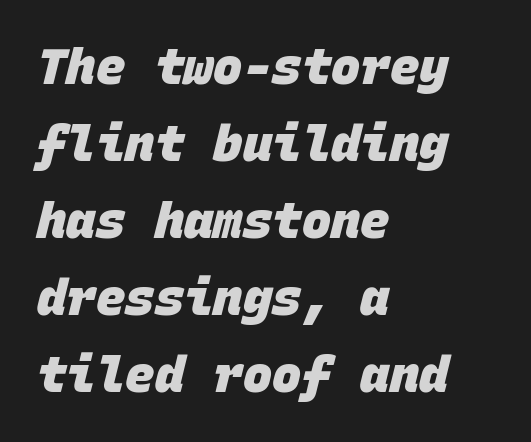
The image shows 49 px heavy sans-serif type, monospaced; set left-aligned, normal line spacing (1.57x), normal letter spacing, not underlined; low stroke contrast and a large x-height.
